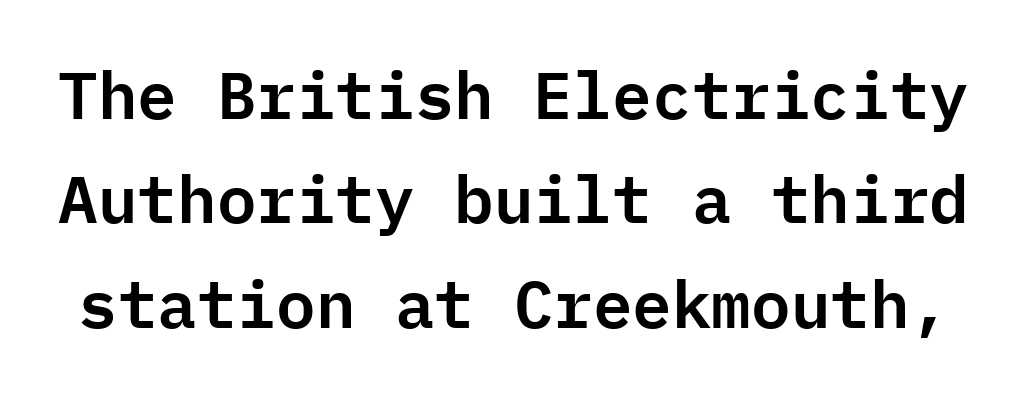
Q: Is the text italic (slanted)? A: No, it is upright.
Q: Is the typeface a serif or a sans-serif typeface? A: Sans-serif.
Q: Is the text underlined? A: No.
Q: Is the spacing between letters normal or unusually wide? A: Normal.
Q: Is the spacing between lines tight, normal or loose? A: Normal.
Q: Width (condensed, normal, or wide)? A: Normal.
Q: Stroke contrast? A: Low.
Q: x-height? A: Medium.
Q: Monospaced? A: Yes.
